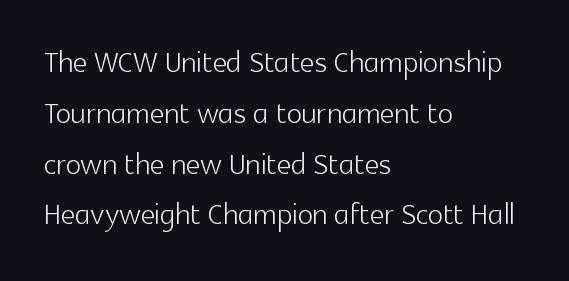
The image shows 40 px light sans-serif type, upright; set left-aligned, normal line spacing (1.27x), normal letter spacing, not underlined; a medium x-height.
